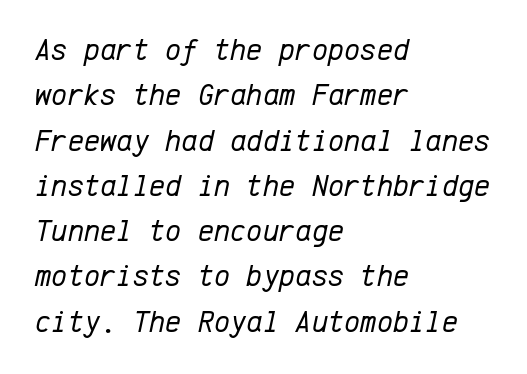
Horizontally, the lines are justified to the leading edge only. Slant detected: the letters are inclined. Weight: not bold — regular or lighter. The strip under each line holds only bare page. Summary of vertical rhythm: regular, with standard interline spacing. The passage shown has conventional tracking throughout.
